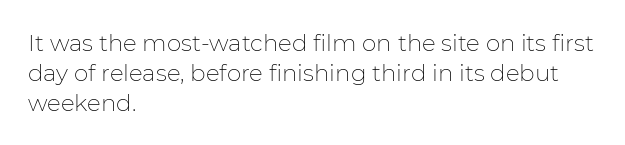
Q: Is the text bold? A: No.
Q: Is the text italic (slanted)? A: No, it is upright.
Q: Is the text underlined? A: No.
Q: How is the paragraph aligned? A: Left-aligned.
Q: Is the spacing between letters normal or unusually wide? A: Normal.
Q: Is the spacing between lines tight, normal or loose? A: Normal.
